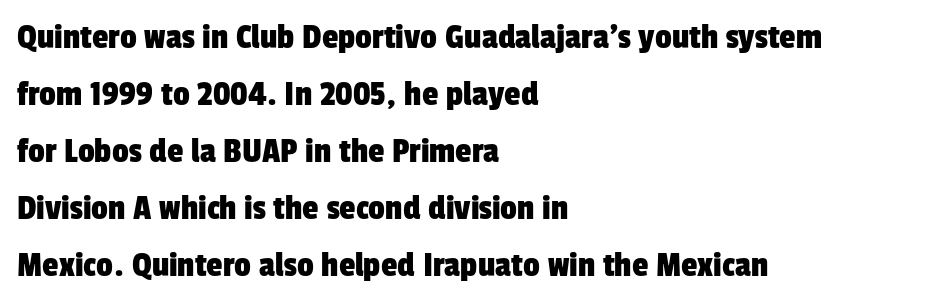
{"serif": "no", "width": "condensed", "stroke_contrast": "low", "x_height": "medium", "monospaced": "no", "underline": "no", "align": "left", "line_spacing": "normal", "line_spacing_ratio": 1.54, "letter_spacing": "normal", "letter_spacing_em": 0.0, "glyph_px": 37}
